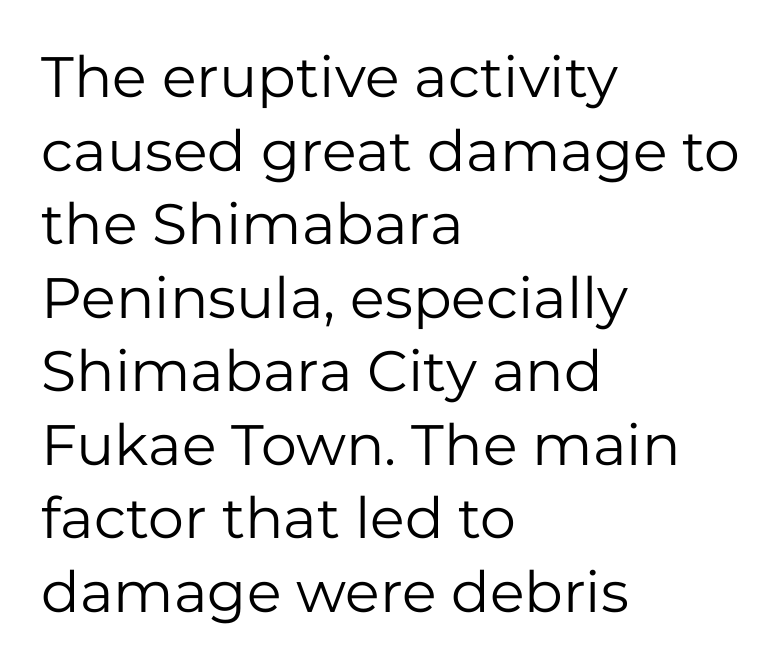
The image shows 57 px regular-weight sans-serif type, upright; set left-aligned, normal line spacing (1.29x), normal letter spacing, not underlined; low stroke contrast and a medium x-height.
